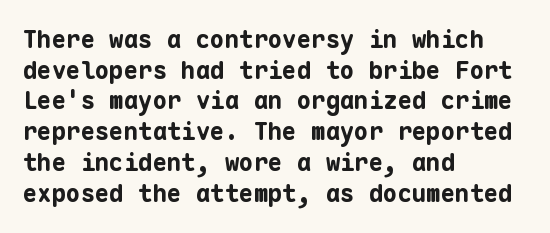
Q: Is the text bold? A: Yes.
Q: Is the text italic (slanted)? A: No, it is upright.
Q: Is the text underlined? A: No.
Q: How is the paragraph aligned? A: Left-aligned.
Q: Is the spacing between letters normal or unusually wide? A: Normal.
Q: Is the spacing between lines tight, normal or loose? A: Normal.
